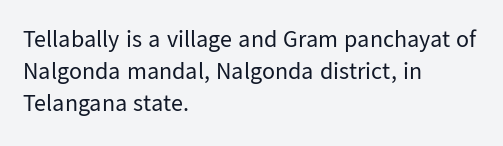
{"italic": "no", "bold": "no", "underline": "no", "align": "left", "line_spacing": "normal", "line_spacing_ratio": 1.33, "letter_spacing": "normal", "letter_spacing_em": 0.0, "glyph_px": 24}
